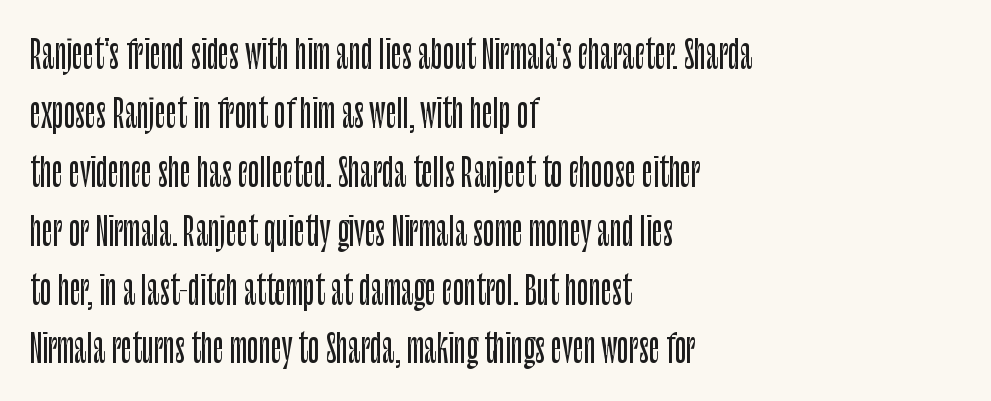
Compared with typical paragraphs, the rows here are spaced about the same. Type without underlining. What kind of face is this? One without serifs — a sans. Ordinary non-slanted type is in use. Horizontal alignment here is leftward, the default for most running prose.
